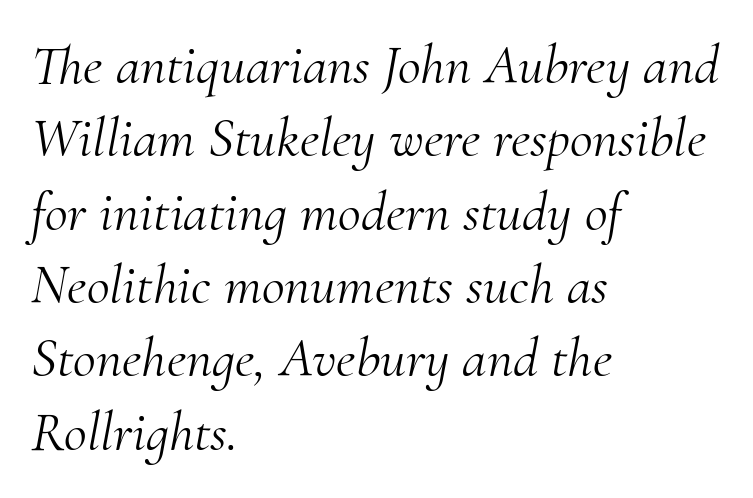
The image shows 56 px light serif type, italic (leaning right); set left-aligned, normal line spacing (1.31x), normal letter spacing, not underlined; medium stroke contrast and a small x-height.
